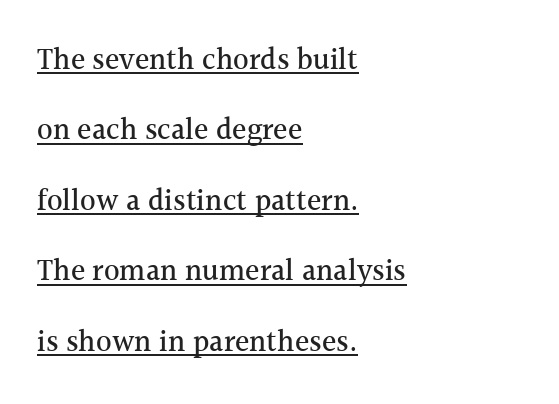
Q: Is the text italic (slanted)? A: No, it is upright.
Q: Is the typeface a serif or a sans-serif typeface? A: Serif.
Q: Is the text underlined? A: Yes.
Q: How is the paragraph aligned? A: Left-aligned.
Q: Is the spacing between letters normal or unusually wide? A: Normal.
Q: Is the spacing between lines tight, normal or loose? A: Loose.
Q: Width (condensed, normal, or wide)? A: Normal.
Q: x-height? A: Medium.
Q: Monospaced? A: No.
